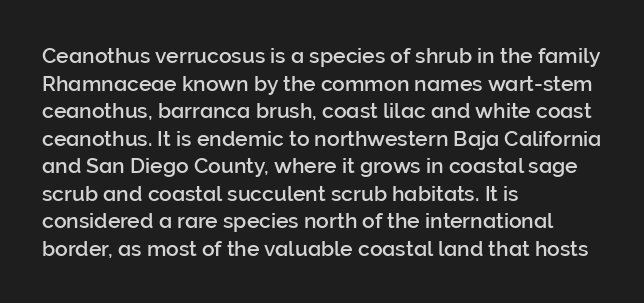
Q: Is the text italic (slanted)? A: No, it is upright.
Q: Is the text underlined? A: No.
Q: How is the paragraph aligned? A: Left-aligned.
Q: Is the spacing between letters normal or unusually wide? A: Normal.
Q: Is the spacing between lines tight, normal or loose? A: Normal.
